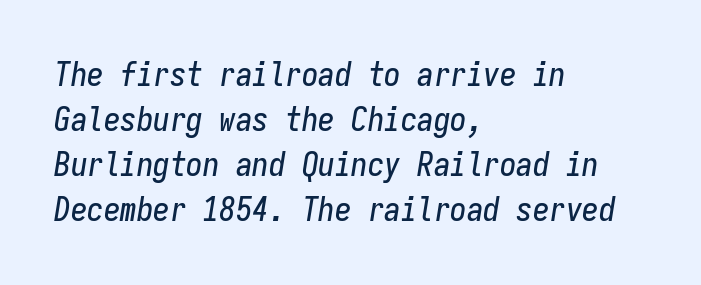
{"italic": "yes", "lean": "right", "slant_degrees": 9, "width": "condensed", "stroke_contrast": "low", "x_height": "medium", "monospaced": "yes", "underline": "no", "align": "left", "line_spacing": "normal", "line_spacing_ratio": 1.36, "letter_spacing": "normal", "letter_spacing_em": 0.0, "glyph_px": 33}
